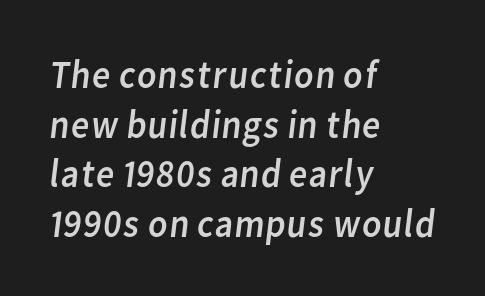
You could call the tracking neutral — neither tight nor loose. Line beginnings align vertically; line endings do not. The zone under the glyphs is completely vacant. The face used here is a sans, in the tradition of grotesques and geometrics. Proportional: the letters do not fall into vertical columns.
